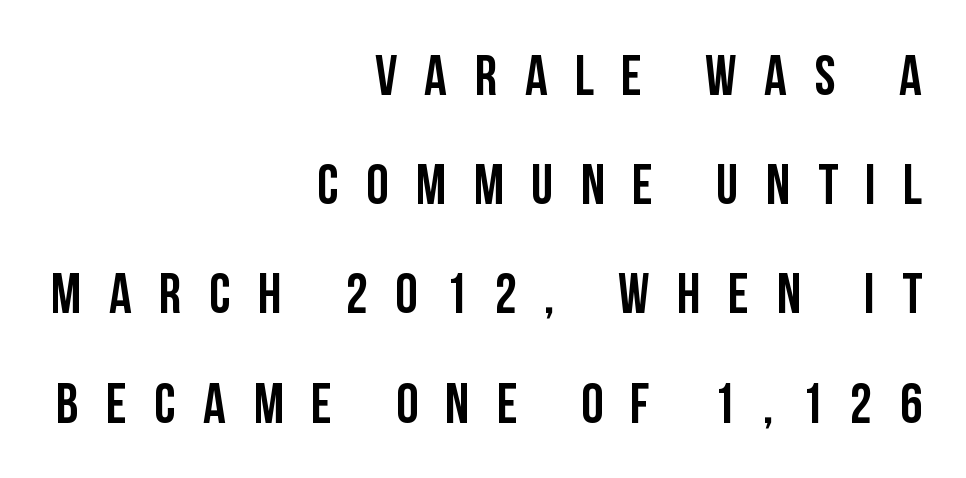
The face used here is rendered with a markedly widened letterfit. This rendering uses right alignment, leaving the left contour irregular. Examine the stroke ends and you'll find no serifs. Tall strokes in this sample are plumb rather than angled.
